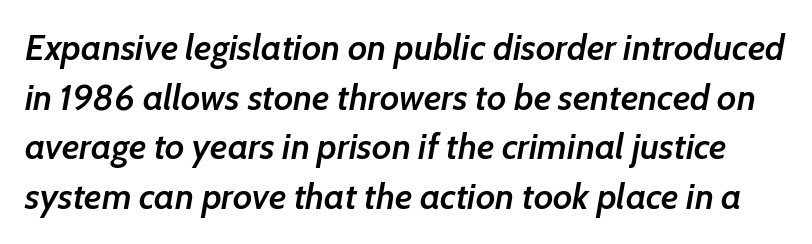
Q: Is the text bold? A: Semi-bold.
Q: Is the text italic (slanted)? A: Yes, it leans right by about 7 degrees.
Q: Is the text underlined? A: No.
Q: Is the spacing between letters normal or unusually wide? A: Normal.
Q: Is the spacing between lines tight, normal or loose? A: Normal.
Q: Width (condensed, normal, or wide)? A: Normal.
Q: Stroke contrast? A: Low.
Q: x-height? A: Medium.
Q: Monospaced? A: No.
